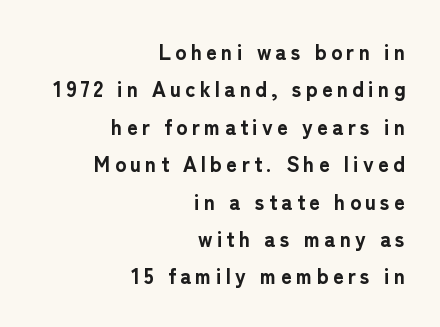
{"italic": "no", "bold": "yes", "underline": "no", "align": "right", "line_spacing_ratio": 1.78, "letter_spacing": "wide", "letter_spacing_em": 0.2, "glyph_px": 21}
